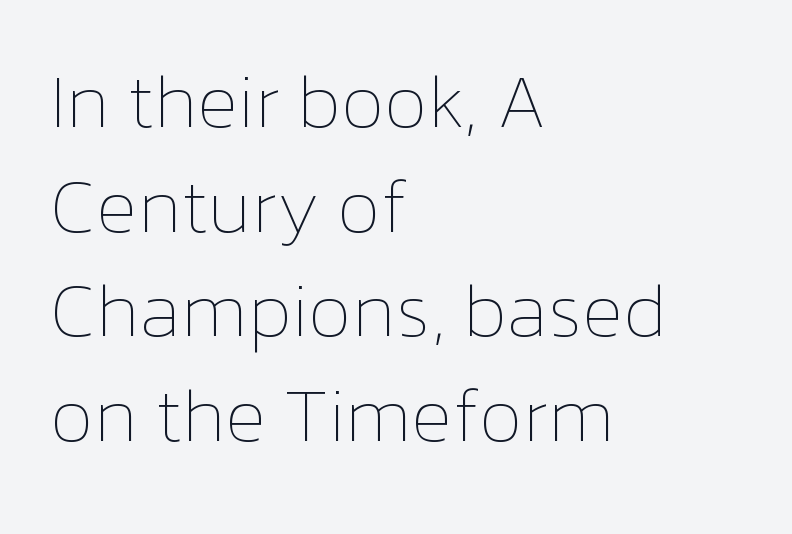
Honestly, the row spacing looks completely unremarkable. The font is comparable to plain body text, perhaps lighter. You could call the tracking neutral — neither tight nor loose. Looks like regular typesetting: each glyph gets only the width it needs. Check the space under the baseline: it is left empty.
